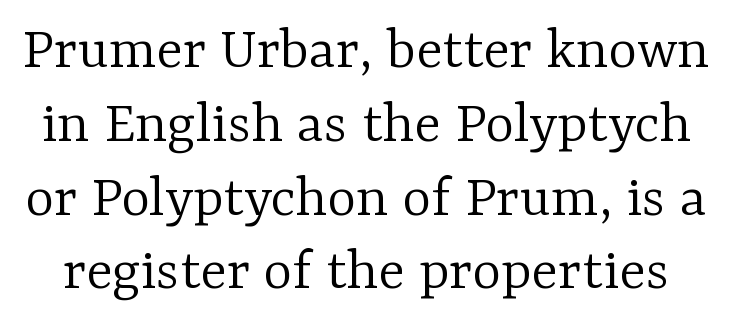
{"serif": "yes", "italic": "no", "bold": "no", "weight": "light", "width": "normal", "stroke_contrast": "low", "x_height": "medium", "monospaced": "no", "underline": "no", "line_spacing_ratio": 1.19, "letter_spacing": "normal", "letter_spacing_em": 0.0, "glyph_px": 62}
